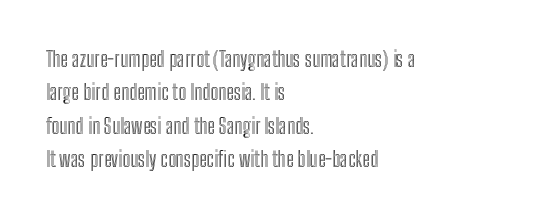
Nobody drew a line under any word here. A student would call this left alignment; a typographer would say flush left, rag right. Rendered with straight, roman letterforms. In terms of leading, this rendering sits right in the middle. Characters follow at the spacing the type designer built in.
